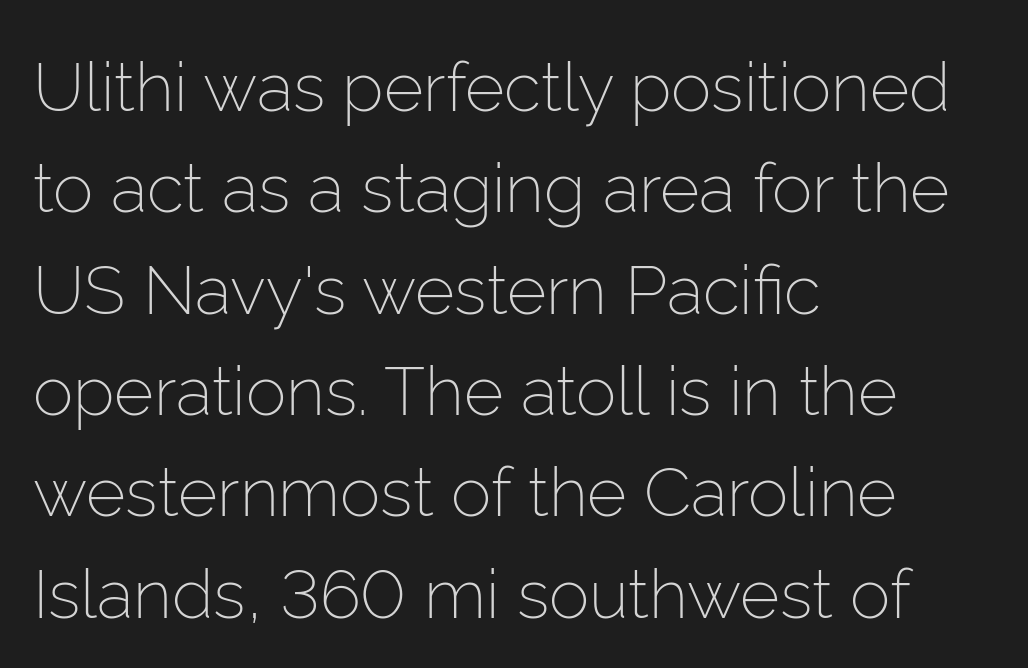
Does the leading feel generous? No, just average. Nope, not italic — everything's standing straight. A typesetter would call this zero additional tracking. The cut favours lightness, reaching ordinary text weight at its darkest.
